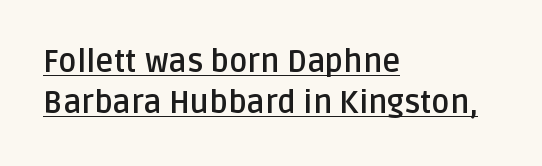
The image shows 31 px semibold sans-serif type, upright; set left-aligned, normal line spacing (1.31x), normal letter spacing, underlined; low stroke contrast and a large x-height.
